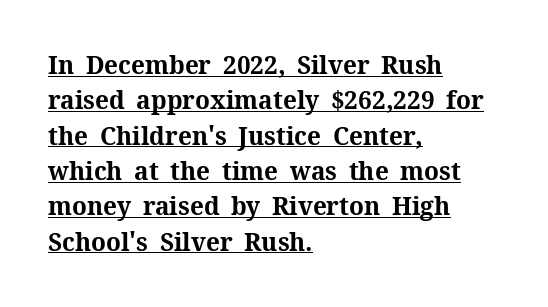
Q: Is the text bold? A: Yes.
Q: Is the text italic (slanted)? A: No, it is upright.
Q: Is the text underlined? A: Yes.
Q: How is the paragraph aligned? A: Left-aligned.
Q: Is the spacing between letters normal or unusually wide? A: Normal.
Q: Is the spacing between lines tight, normal or loose? A: Normal.
